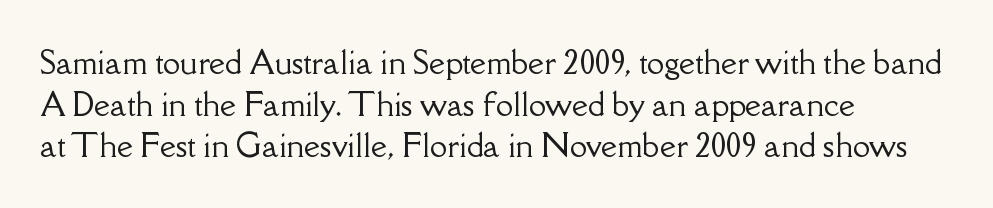
Q: Is the text italic (slanted)? A: No, it is upright.
Q: Is the typeface a serif or a sans-serif typeface? A: Serif.
Q: Is the text underlined? A: No.
Q: How is the paragraph aligned? A: Left-aligned.
Q: Is the spacing between letters normal or unusually wide? A: Normal.
Q: Is the spacing between lines tight, normal or loose? A: Normal.
Q: Width (condensed, normal, or wide)? A: Normal.
Q: Stroke contrast? A: Low.
Q: x-height? A: Small.
Q: Monospaced? A: No.
